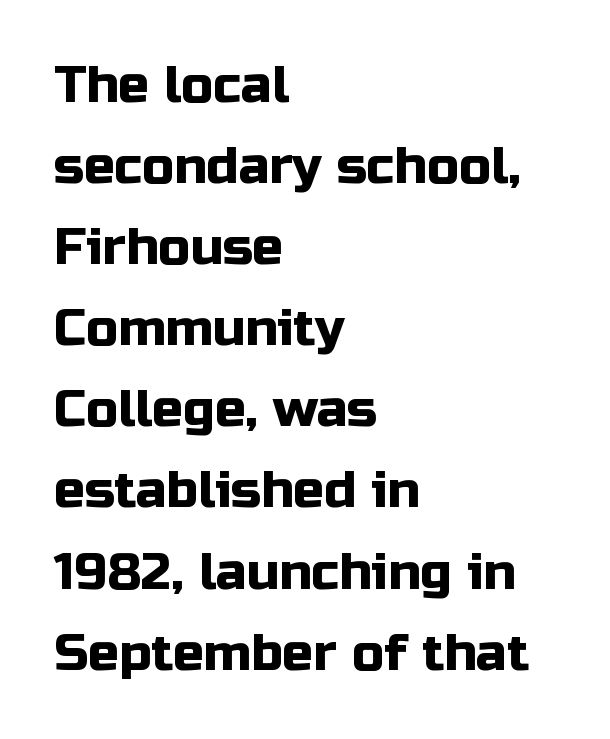
{"serif": "no", "italic": "no", "width": "normal", "stroke_contrast": "low", "x_height": "medium", "monospaced": "no", "underline": "no", "align": "left", "line_spacing": "normal", "line_spacing_ratio": 1.59, "letter_spacing": "normal", "letter_spacing_em": 0.0, "glyph_px": 51}
